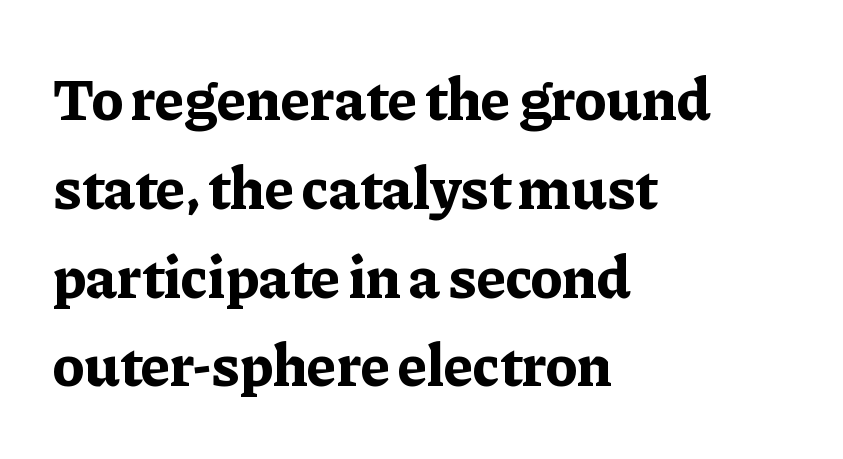
Q: Is the text bold? A: Yes.
Q: Is the text italic (slanted)? A: No, it is upright.
Q: Is the typeface a serif or a sans-serif typeface? A: Serif.
Q: Is the text underlined? A: No.
Q: How is the paragraph aligned? A: Left-aligned.
Q: Is the spacing between letters normal or unusually wide? A: Normal.
Q: Is the spacing between lines tight, normal or loose? A: Normal.
Q: Width (condensed, normal, or wide)? A: Normal.
Q: Stroke contrast? A: Low.
Q: x-height? A: Medium.
Q: Monospaced? A: No.
